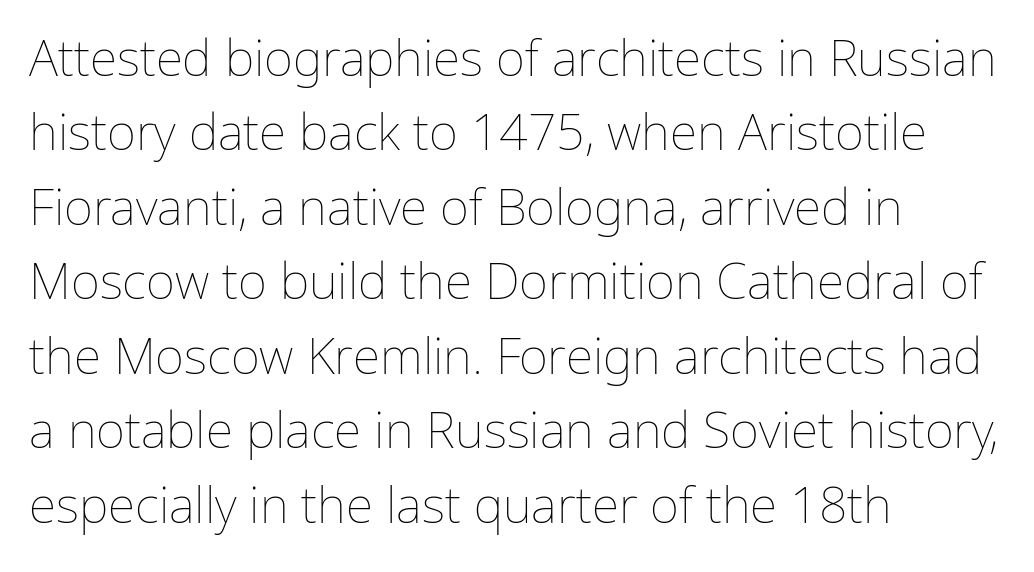
{"italic": "no", "bold": "no", "weight": "thin", "width": "normal", "stroke_contrast": "low", "x_height": "medium", "monospaced": "no", "underline": "no", "align": "left", "line_spacing": "normal", "line_spacing_ratio": 1.49, "letter_spacing": "normal", "letter_spacing_em": 0.0, "glyph_px": 50}
